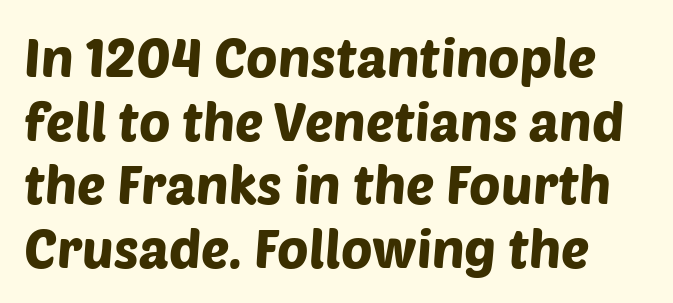
The image shows 53 px sans-serif type; set line spacing 1.2x, normal letter spacing, not underlined; low stroke contrast and a large x-height.
